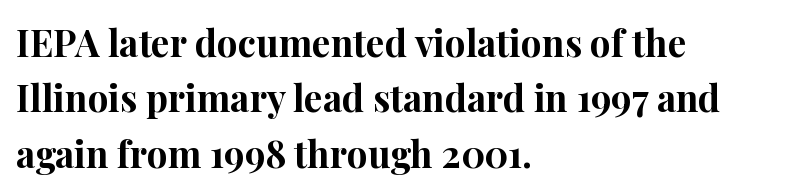
Q: Is the text bold? A: Yes.
Q: Is the text italic (slanted)? A: No, it is upright.
Q: Is the typeface a serif or a sans-serif typeface? A: Serif.
Q: Is the text underlined? A: No.
Q: How is the paragraph aligned? A: Left-aligned.
Q: Is the spacing between letters normal or unusually wide? A: Normal.
Q: Is the spacing between lines tight, normal or loose? A: Normal.
Q: Width (condensed, normal, or wide)? A: Normal.
Q: Stroke contrast? A: High.
Q: x-height? A: Medium.
Q: Monospaced? A: No.
